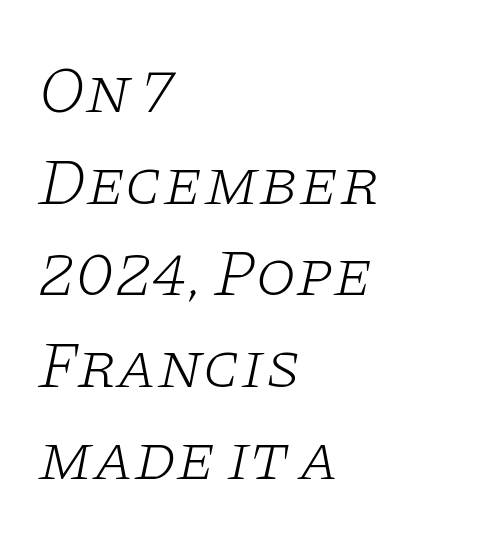
The image shows 66 px light, wide serif type, italic (leaning right); set left-aligned, normal line spacing (1.39x), normal letter spacing, not underlined; low stroke contrast and a large x-height.
